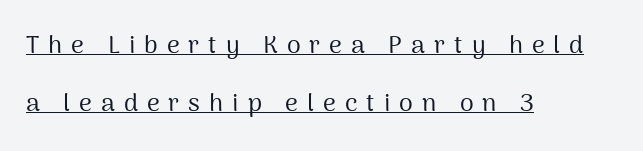
Stem width sits at or under what a default text font uses. The space between consecutive lines is lavish. The paragraph has a hard left edge and a soft right edge. There is plenty of visible air inserted between adjacent glyphs.
